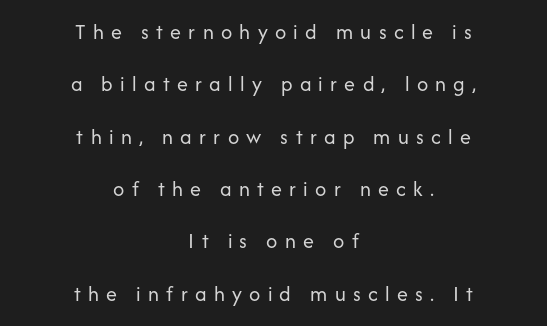
Q: Is the text bold? A: No.
Q: Is the text italic (slanted)? A: No, it is upright.
Q: Is the text underlined? A: No.
Q: How is the paragraph aligned? A: Centered.
Q: Is the spacing between letters normal or unusually wide? A: Unusually wide.
Q: Is the spacing between lines tight, normal or loose? A: Loose.
